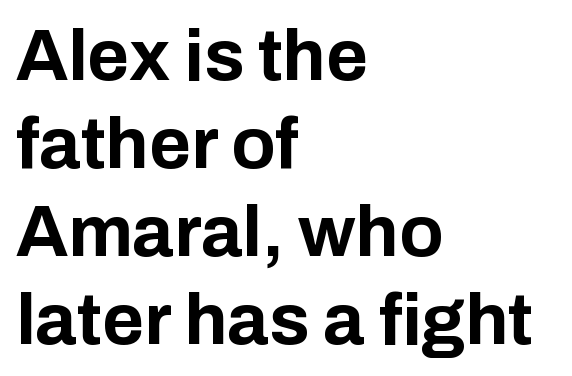
The image shows 72 px bold sans-serif type, upright; set left-aligned, line spacing 1.22x, normal letter spacing, not underlined; low stroke contrast and a medium x-height.
